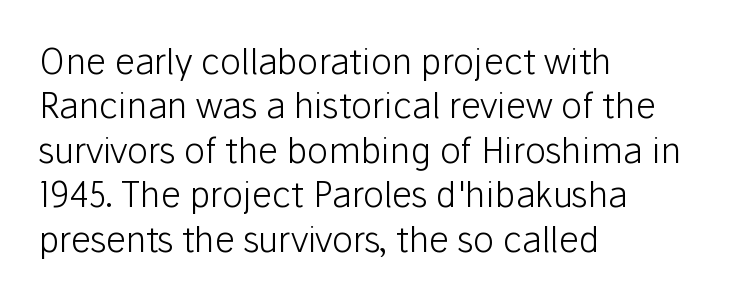
{"serif": "no", "italic": "no", "bold": "no", "weight": "light", "width": "normal", "stroke_contrast": "low", "x_height": "medium", "monospaced": "no", "underline": "no", "align": "left", "line_spacing": "normal", "line_spacing_ratio": 1.27, "letter_spacing": "normal", "letter_spacing_em": 0.0, "glyph_px": 35}
